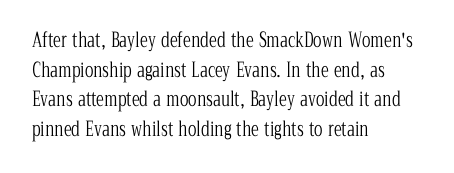
The image shows 20 px text type, upright; set left-aligned, normal line spacing (1.48x), normal letter spacing, not underlined.
